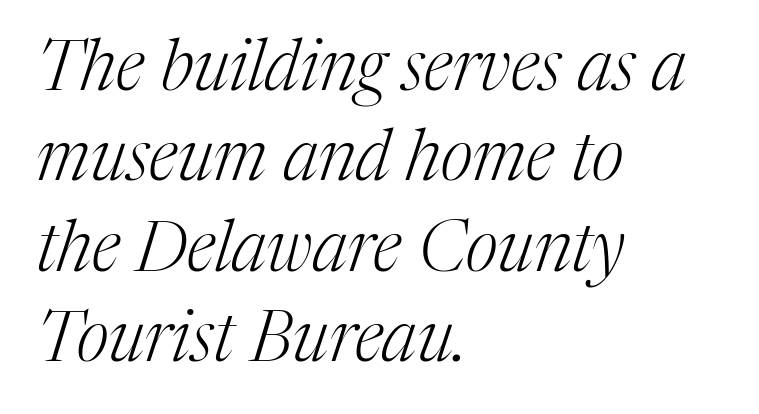
The rendering shows small feet on the letterforms — a serif design. The strip under each line holds only bare page. The leading is moderate, giving the passage an even texture. Casual observation: everything's shoved over to the left. The rendering uses natural spacing where letterforms have individual widths. Default kerning and tracking; the words read as compact shapes.
